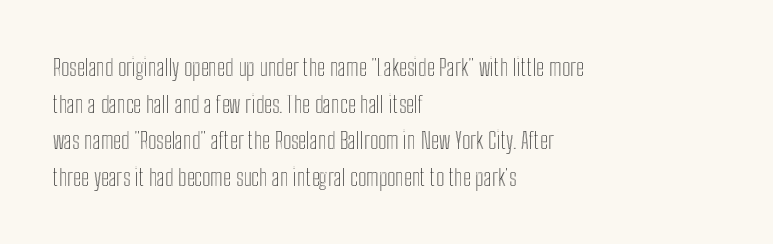
{"italic": "no", "underline": "no", "align": "left", "line_spacing": "normal", "line_spacing_ratio": 1.59, "letter_spacing": "normal", "letter_spacing_em": 0.0, "glyph_px": 23}
